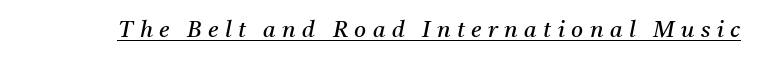
The image shows 23 px text type, italic (leaning right); set unusually wide letter spacing (+0.28 em), underlined.
